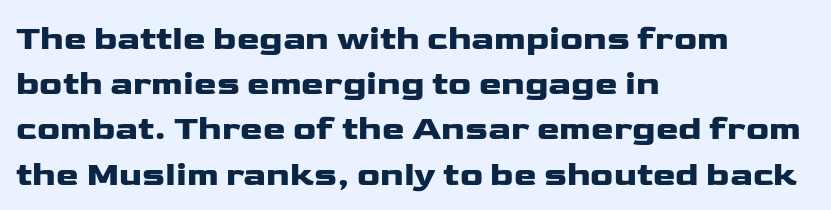
Left-aligned paragraph, ragged on the right. A typesetter would label this face a sans. Regarding leading, the lines here are spaced in the standard way. A typesetter would call this zero additional tracking.
